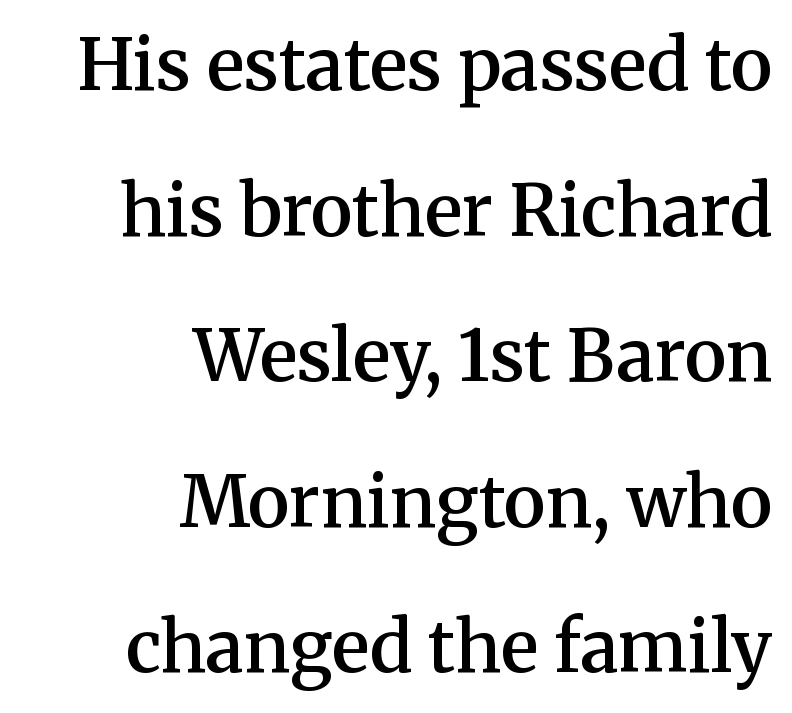
Glance below the letters and you will spot only blank space. The lettering holds an erect, upright posture throughout. These lines carry some extra weight — a demibold, not a full bold. Widely set lines give the paragraph a tall, airy silhouette. These lines are composed in type with serifs. A typesetter would call this proportional, since set widths differ per character.
